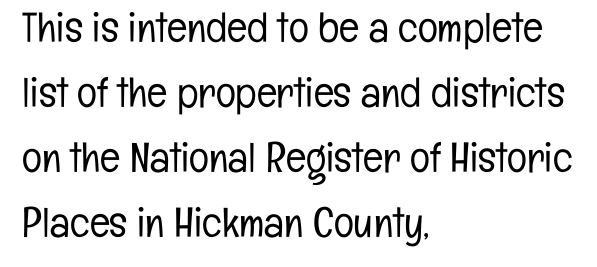
The weight tops out at a normal text grade. Classification — sans serif. A classic flush-left, rag-right setting is used for this passage. In terms of posture, this sample is upright. A typesetter would call this proportional, since set widths differ per character. Is there much room between lines? A standard amount, neither cramped nor airy.
